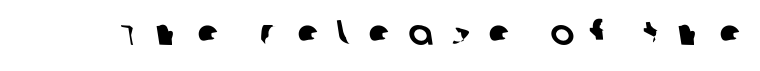
The image shows 36 px sans-serif type; set unusually wide letter spacing (+0.49 em), not underlined; low stroke contrast and a large x-height.
